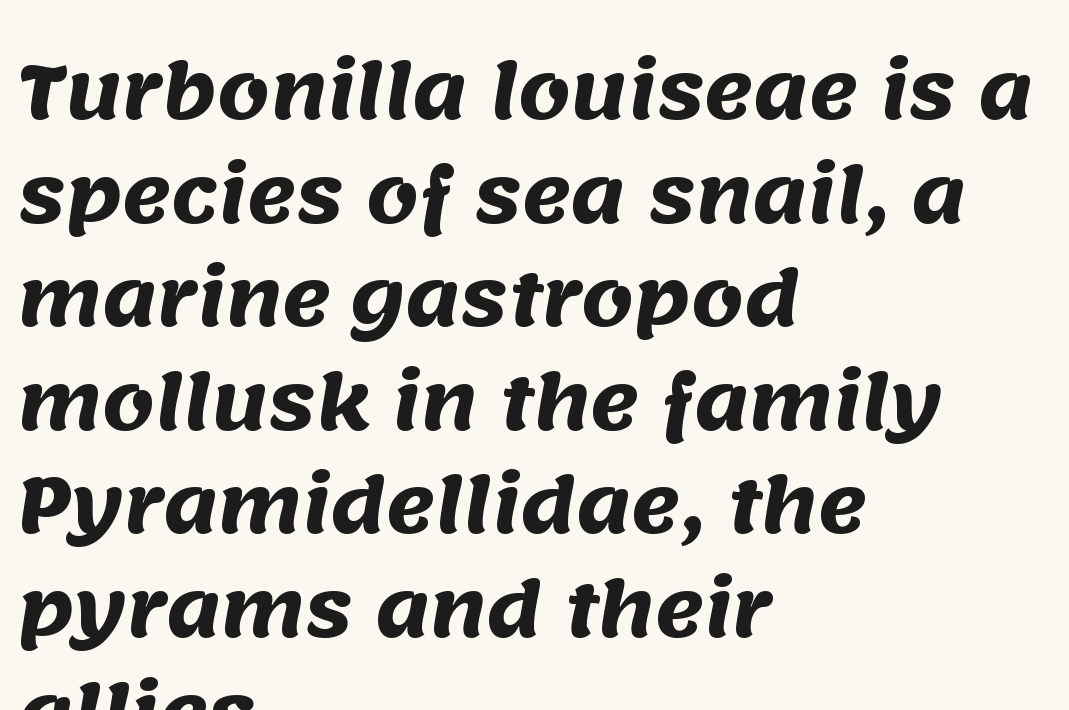
Q: Is the text bold? A: Yes.
Q: Is the typeface a serif or a sans-serif typeface? A: Sans-serif.
Q: Is the text underlined? A: No.
Q: How is the paragraph aligned? A: Left-aligned.
Q: Is the spacing between letters normal or unusually wide? A: Normal.
Q: Is the spacing between lines tight, normal or loose? A: Normal.
Q: Width (condensed, normal, or wide)? A: Normal.
Q: Stroke contrast? A: Medium.
Q: x-height? A: Large.
Q: Monospaced? A: No.
